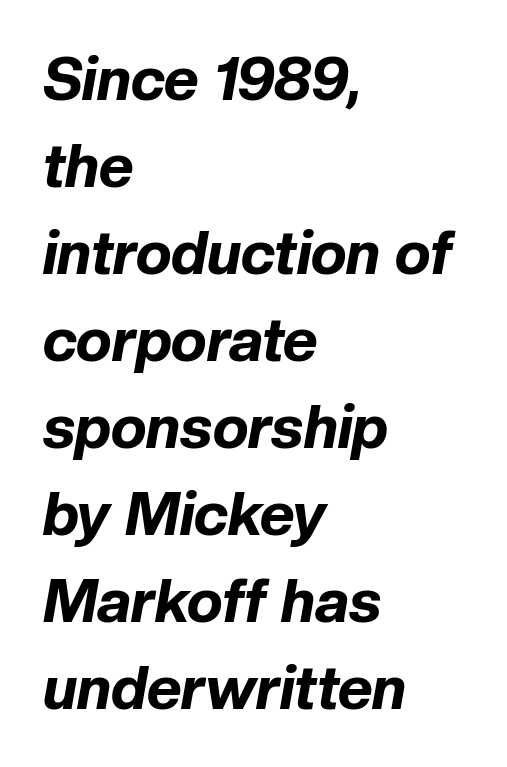
Has an underline been added? It has not. This rendering leaves character spacing at its baseline value. This sample keeps an unexceptional amount of space between lines. Character widths vary here, with narrow letters taking less room than wide ones. The paragraph has a hard left edge and a soft right edge. In terms of posture, this sample is oblique.
